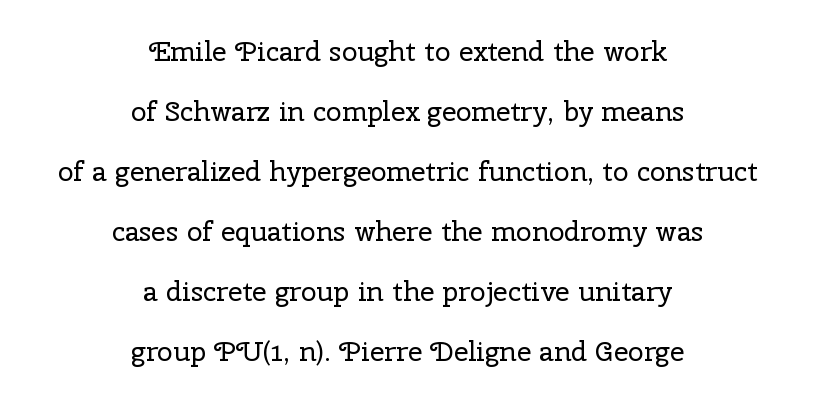
{"serif": "yes", "italic": "no", "bold": "no", "weight": "regular", "width": "normal", "stroke_contrast": "low", "x_height": "medium", "monospaced": "no", "underline": "no", "align": "center", "line_spacing": "loose", "line_spacing_ratio": 2.14, "letter_spacing": "normal", "letter_spacing_em": 0.0, "glyph_px": 28}
